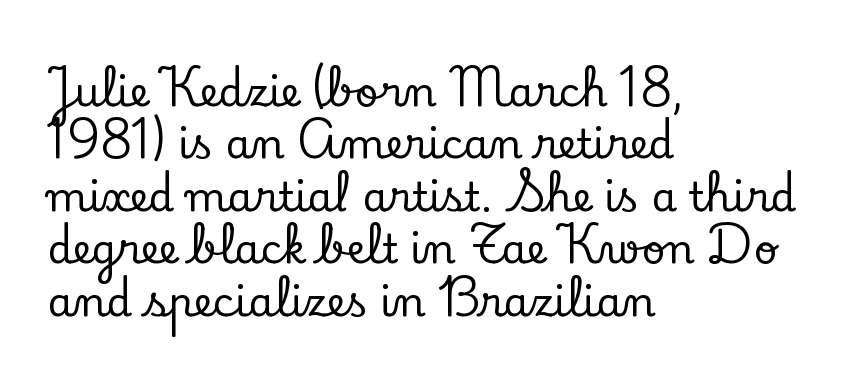
Q: Is the text italic (slanted)? A: No, it is upright.
Q: Is the typeface a serif or a sans-serif typeface? A: Serif.
Q: Is the text underlined? A: No.
Q: How is the paragraph aligned? A: Left-aligned.
Q: Is the spacing between letters normal or unusually wide? A: Normal.
Q: Is the spacing between lines tight, normal or loose? A: Normal.
Q: Width (condensed, normal, or wide)? A: Normal.
Q: Stroke contrast? A: Low.
Q: x-height? A: Small.
Q: Monospaced? A: No.
